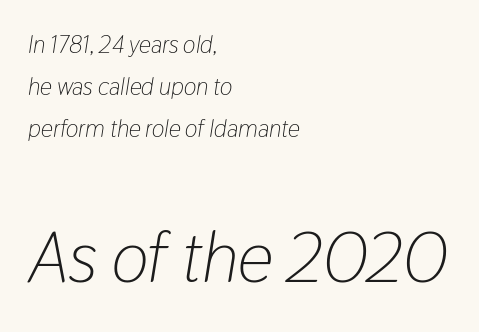
The image shows 71 px light, condensed type, italic (leaning right); set left-aligned, line spacing 1.74x, normal letter spacing, not underlined; the second (bottom) block is 2.96x larger; low stroke contrast and a medium x-height.
